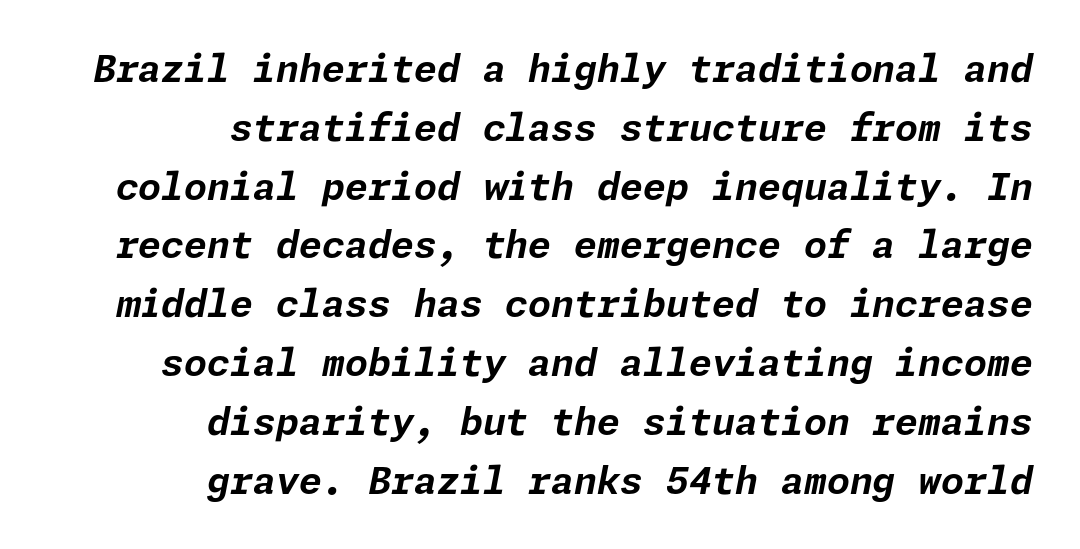
The image shows 37 px bold type, italic (leaning right); set right-aligned, normal line spacing (1.59x), normal letter spacing, not underlined; low stroke contrast and a medium x-height.
